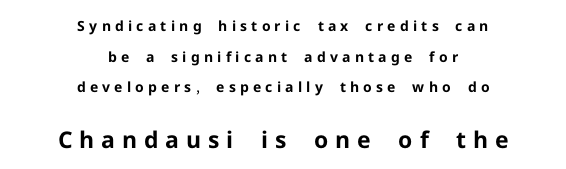
The image shows 23 px bold type, upright; set centered, loose line spacing (2.18x), unusually wide letter spacing (+0.3 em), not underlined; the second (bottom) block is 1.64x larger.
